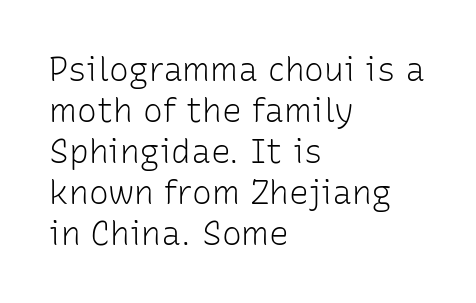
Visually the block forms a straight wall on the left and a jagged coastline on the right. Varying glyph widths throughout — classic text-font behaviour. If you drew a line through each stem, it would be perfectly vertical. These lines keep a tight, regular rhythm from letter to letter.
